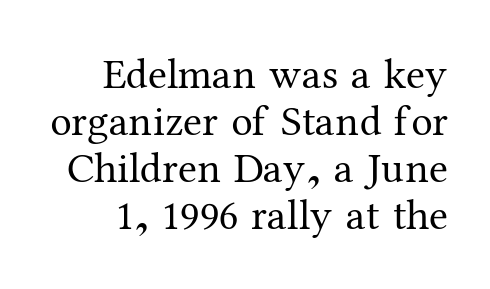
The image shows 43 px regular-weight serif type, upright; set tight line spacing (1.09x), normal letter spacing, not underlined; medium stroke contrast and a medium x-height.
